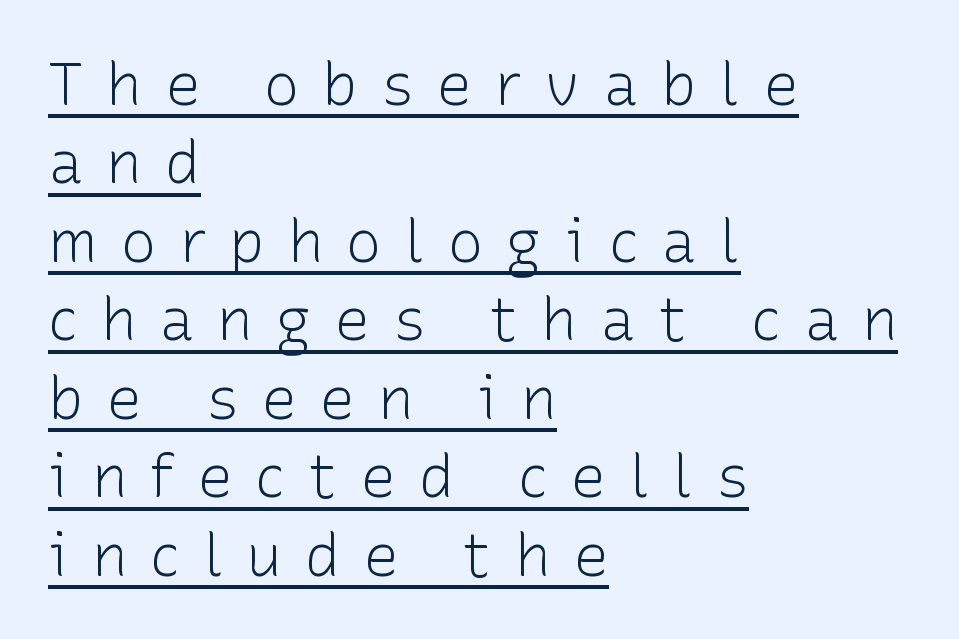
{"serif": "no", "italic": "no", "bold": "no", "weight": "light", "width": "normal", "stroke_contrast": "low", "x_height": "medium", "monospaced": "no", "underline": "yes", "align": "left", "line_spacing": "normal", "line_spacing_ratio": 1.33, "letter_spacing": "wide", "letter_spacing_em": 0.39, "glyph_px": 59}
